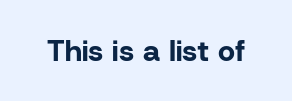
Q: Is the text bold? A: Yes.
Q: Is the text italic (slanted)? A: No, it is upright.
Q: Is the typeface a serif or a sans-serif typeface? A: Sans-serif.
Q: Is the text underlined? A: No.
Q: Is the spacing between letters normal or unusually wide? A: Normal.
Q: Width (condensed, normal, or wide)? A: Normal.
Q: Stroke contrast? A: Low.
Q: x-height? A: Medium.
Q: Monospaced? A: No.
